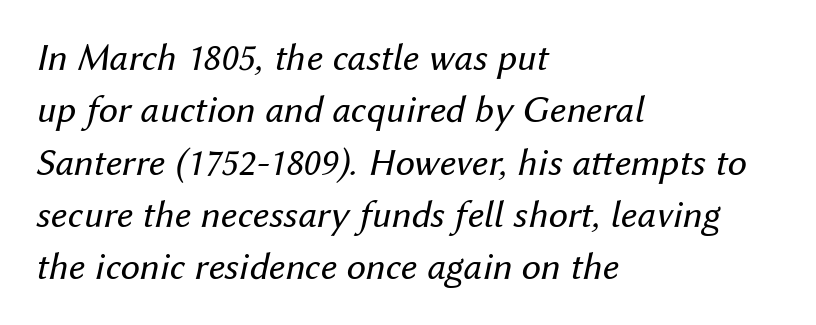
Beneath every word, the page is bare. Normally led — the rows are evenly, conventionally spaced. Words appear dense and cohesive because spacing is normal. This is oblique type, the kind used for emphasis or titles. Varying glyph widths throughout — classic text-font behaviour.
